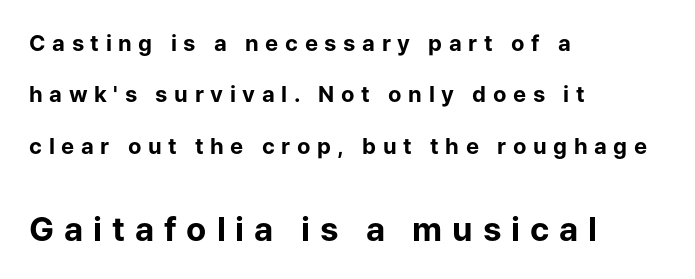
This layout puts the modest block above and the oversized block below. Leftover space on each line is placed entirely after the last word. A typesetter would call this proportional, since set widths differ per character. What weight is shown? A full bold with thick strokes.
